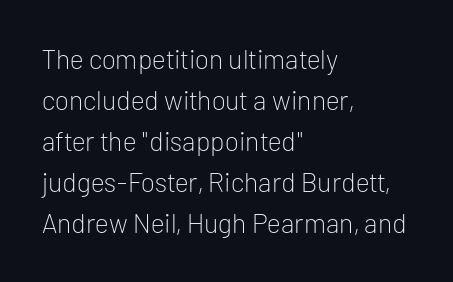
The image shows 27 px text type, upright; set left-aligned, normal line spacing (1.52x), normal letter spacing, not underlined.
